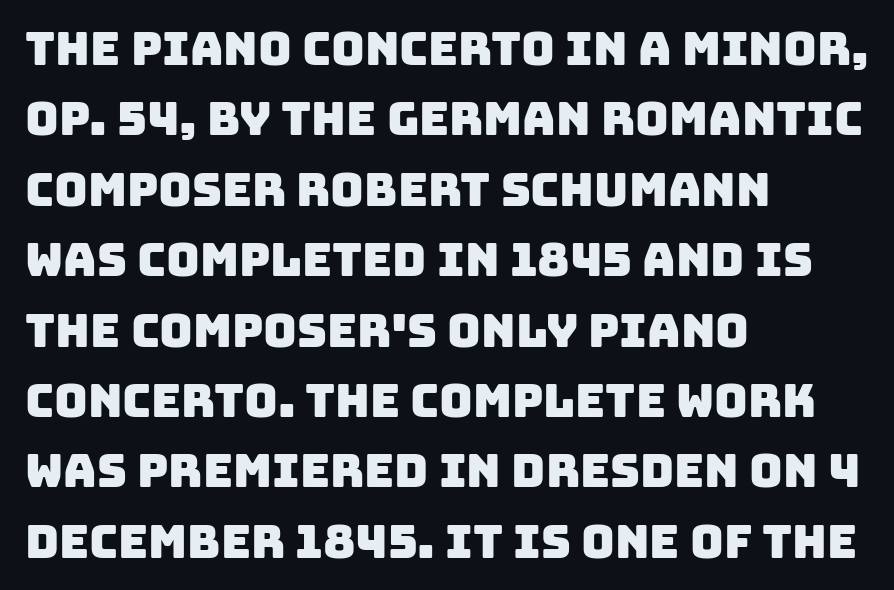
{"serif": "no", "width": "normal", "stroke_contrast": "low", "x_height": "large", "monospaced": "no", "underline": "no", "align": "left", "line_spacing": "normal", "line_spacing_ratio": 1.53, "letter_spacing": "normal", "letter_spacing_em": 0.0, "glyph_px": 46}
